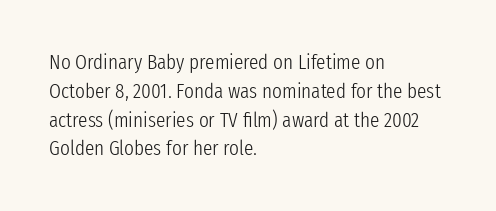
Q: Is the text bold? A: No.
Q: Is the text italic (slanted)? A: No, it is upright.
Q: Is the text underlined? A: No.
Q: How is the paragraph aligned? A: Left-aligned.
Q: Is the spacing between letters normal or unusually wide? A: Normal.
Q: Is the spacing between lines tight, normal or loose? A: Normal.
